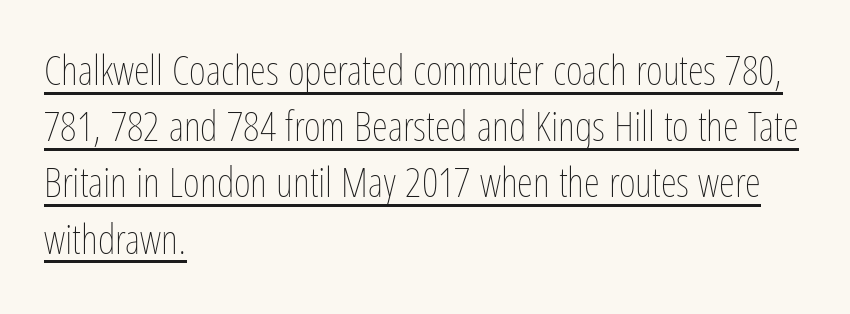
{"italic": "no", "bold": "no", "weight": "thin", "width": "condensed", "stroke_contrast": "low", "x_height": "medium", "monospaced": "no", "underline": "yes", "align": "left", "line_spacing": "normal", "line_spacing_ratio": 1.37, "letter_spacing": "normal", "letter_spacing_em": 0.0, "glyph_px": 41}
